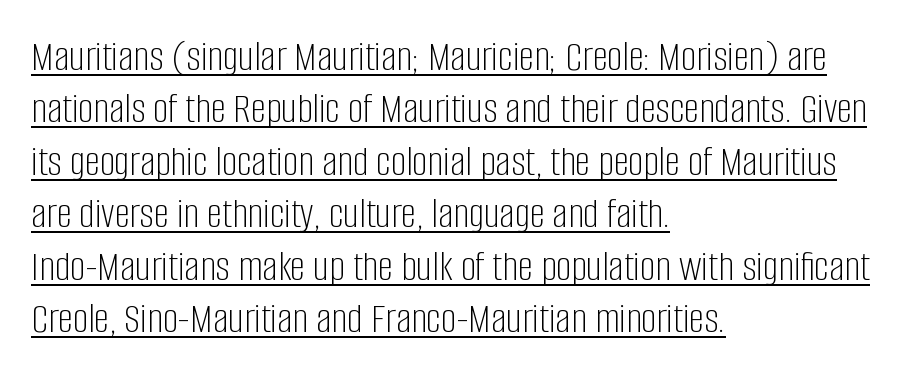
{"serif": "no", "italic": "no", "bold": "no", "weight": "light", "width": "condensed", "stroke_contrast": "low", "x_height": "large", "monospaced": "no", "underline": "yes", "align": "left", "line_spacing_ratio": 1.22, "letter_spacing": "normal", "letter_spacing_em": 0.0, "glyph_px": 43}
